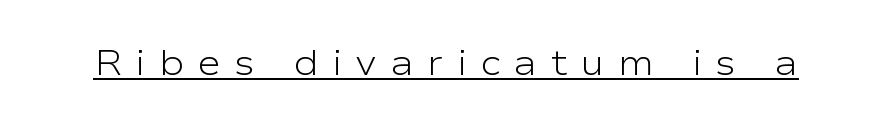
The image shows 36 px light, wide sans-serif type, upright; set unusually wide letter spacing (+0.37 em), underlined; low stroke contrast and a medium x-height.
